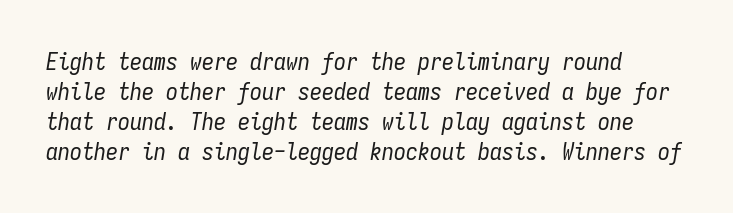
Check under the words: just untouched page. Compared with ordinary roman type, these characters are visibly tilted. One glance says typical: line gaps are just what's usual. Weight: in the light-to-regular range. Left-aligned paragraph, ragged on the right.
